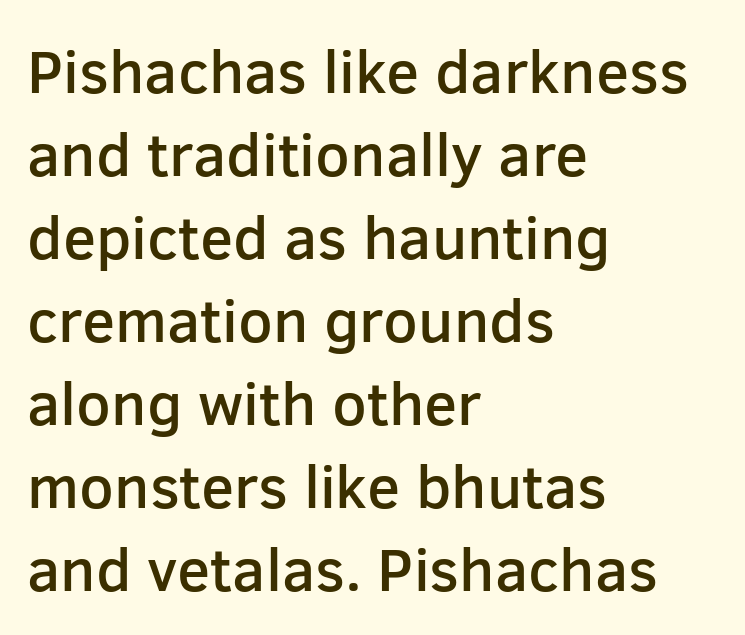
Q: Is the text bold? A: Semi-bold.
Q: Is the text italic (slanted)? A: No, it is upright.
Q: Is the typeface a serif or a sans-serif typeface? A: Sans-serif.
Q: Is the text underlined? A: No.
Q: How is the paragraph aligned? A: Left-aligned.
Q: Is the spacing between letters normal or unusually wide? A: Normal.
Q: Is the spacing between lines tight, normal or loose? A: Normal.
Q: Width (condensed, normal, or wide)? A: Normal.
Q: Stroke contrast? A: Low.
Q: x-height? A: Medium.
Q: Monospaced? A: No.
